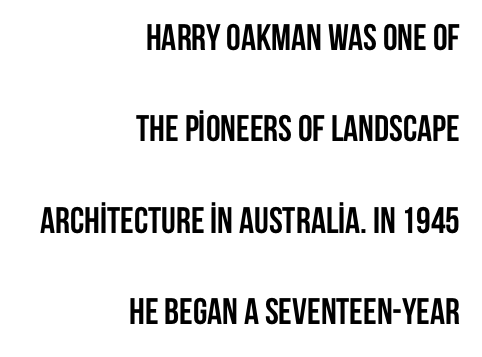
The image shows 37 px semibold, condensed sans-serif type, upright; set right-aligned, loose line spacing (2.47x), normal letter spacing, not underlined; low stroke contrast and a large x-height.
